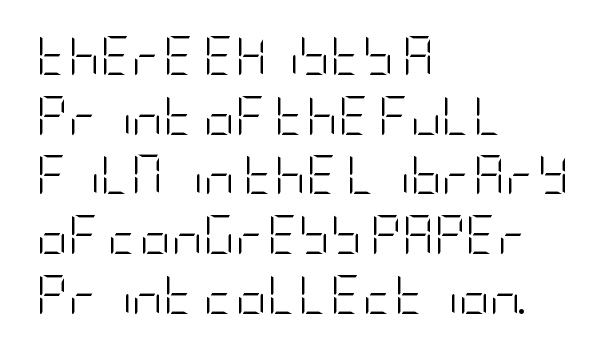
Spacing between characters is what you'd get straight out of the box. A bare baseline throughout the passage. These lines were composed using upright roman letters. The type family on display is of the sans-serif kind.
